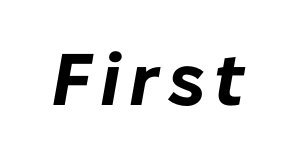
Do the characters align in a grid? No, the font is proportional. Slanted lettering throughout. Bold? Absolutely — the strokes are thick and heavy. Honestly, there is no underline to notice here at all.
